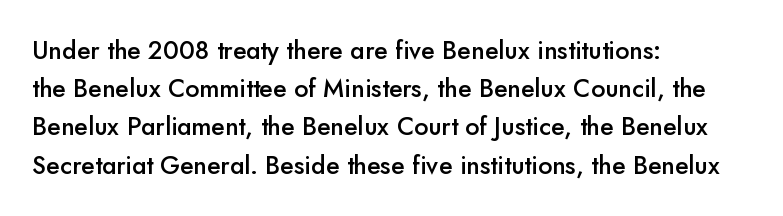
How heavy is the stroke? Medium-heavy — a semibold, shy of bold. Summary of vertical rhythm: regular, with standard interline spacing. Underline: absent. Inter-character spacing is left at the font's built-in metrics. A student would call this left alignment; a typographer would say flush left, rag right. Italic? Not at all — the glyphs are vertical.
